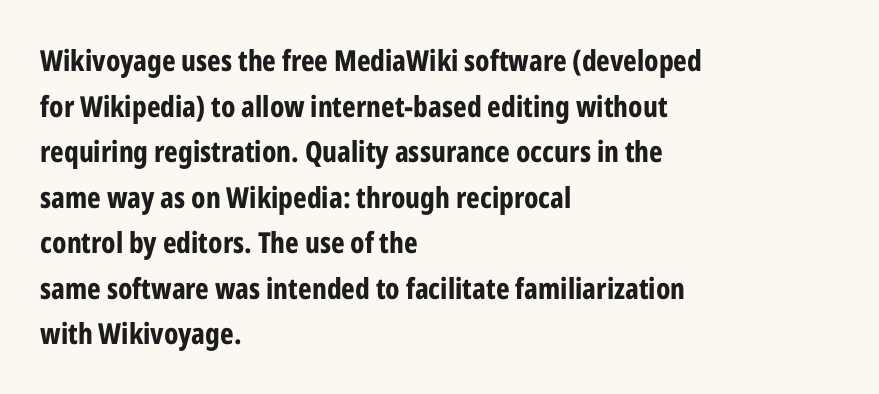
On the weight axis this lands at bold, roughly 700. Quick note: not italic, upright. The lines sit at an ordinary, default distance from one another. The tracking reads as untouched default to a designer's eye. Each line starts at the same left margin while the right side varies. Quick note: underline off.
